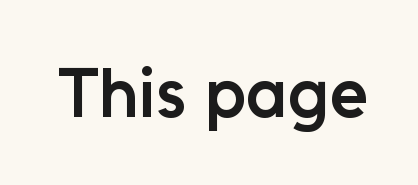
Q: Is the text bold? A: Semi-bold.
Q: Is the text italic (slanted)? A: No, it is upright.
Q: Is the typeface a serif or a sans-serif typeface? A: Sans-serif.
Q: Is the text underlined? A: No.
Q: Is the spacing between letters normal or unusually wide? A: Normal.
Q: Width (condensed, normal, or wide)? A: Normal.
Q: Stroke contrast? A: Low.
Q: x-height? A: Medium.
Q: Monospaced? A: No.
